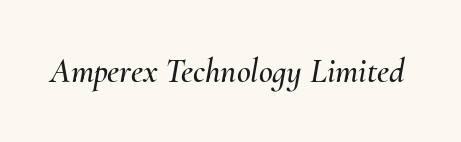
Q: Is the text italic (slanted)? A: Yes, it leans right by about 10 degrees.
Q: Is the text underlined? A: No.
Q: Is the spacing between letters normal or unusually wide? A: Normal.
Q: Width (condensed, normal, or wide)? A: Normal.
Q: Stroke contrast? A: Medium.
Q: x-height? A: Small.
Q: Monospaced? A: No.
